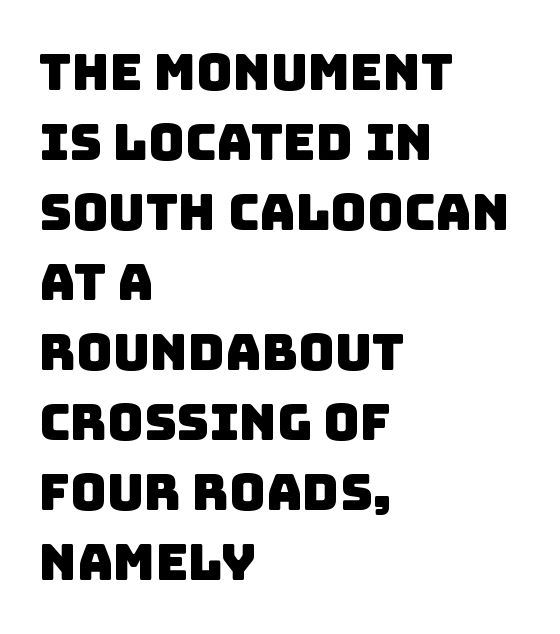
Q: Is the typeface a serif or a sans-serif typeface? A: Sans-serif.
Q: Is the text underlined? A: No.
Q: How is the paragraph aligned? A: Left-aligned.
Q: Is the spacing between letters normal or unusually wide? A: Normal.
Q: Is the spacing between lines tight, normal or loose? A: Normal.
Q: Width (condensed, normal, or wide)? A: Normal.
Q: Stroke contrast? A: Low.
Q: x-height? A: Large.
Q: Monospaced? A: No.
